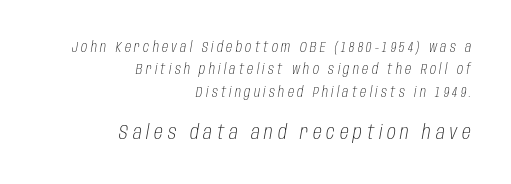
The image shows 20 px text type, italic (leaning right); set right-aligned, normal line spacing (1.59x), unusually wide letter spacing (+0.24 em), not underlined; the second (bottom) block is 1.43x larger.
